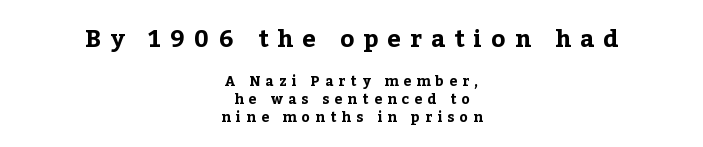
A centered setting, common on invitations and titles, is used for this passage. When letters stand straight like this, we call the style roman or upright. The letters are bold, with thick, heavy strokes. Students, note that the glyphs here are deliberately spaced far apart.
